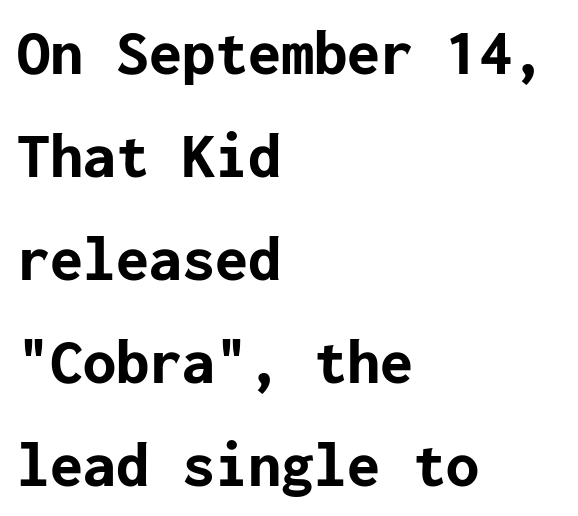
The image shows 66 px bold sans-serif type, upright; set left-aligned, normal line spacing (1.56x), normal letter spacing, not underlined; low stroke contrast and a medium x-height.
